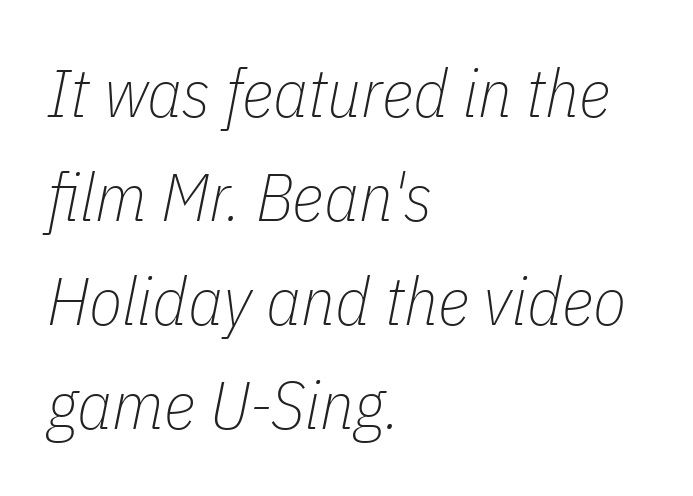
{"italic": "yes", "lean": "right", "slant_degrees": 11, "bold": "no", "weight": "thin", "width": "condensed", "stroke_contrast": "low", "x_height": "medium", "monospaced": "no", "underline": "no", "align": "left", "line_spacing": "normal", "line_spacing_ratio": 1.53, "letter_spacing": "normal", "letter_spacing_em": 0.0, "glyph_px": 68}
